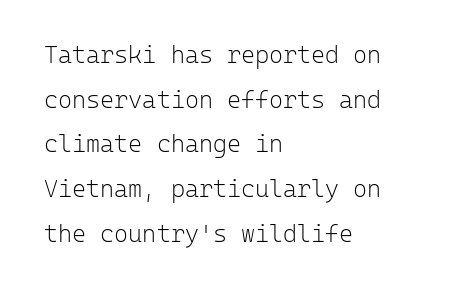
{"italic": "no", "bold": "no", "underline": "no", "align": "left", "line_spacing_ratio": 1.86, "letter_spacing": "normal", "letter_spacing_em": 0.0, "glyph_px": 24}
